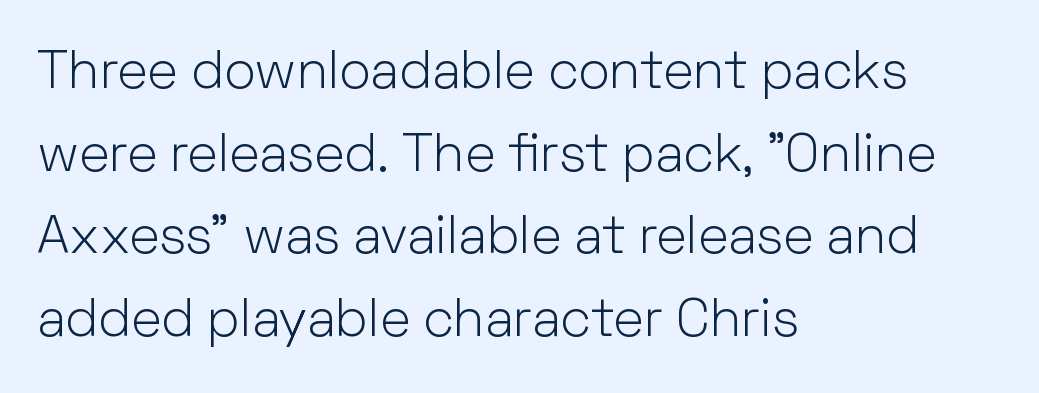
{"serif": "no", "italic": "no", "bold": "no", "weight": "light", "width": "normal", "stroke_contrast": "low", "x_height": "medium", "monospaced": "no", "underline": "no", "align": "left", "line_spacing": "normal", "line_spacing_ratio": 1.56, "letter_spacing": "normal", "letter_spacing_em": 0.0, "glyph_px": 53}
